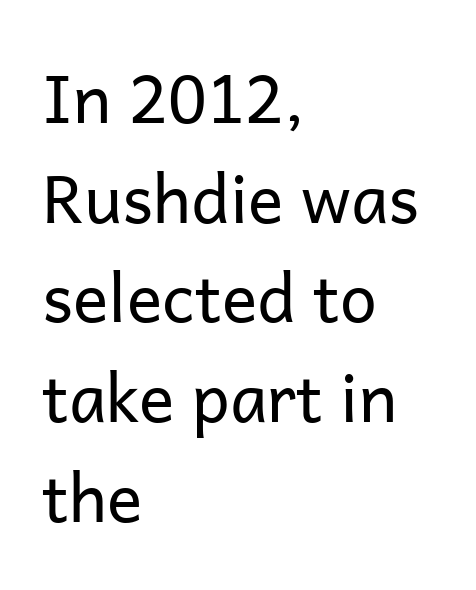
{"serif": "no", "italic": "no", "bold": "no", "weight": "regular", "width": "normal", "stroke_contrast": "low", "x_height": "medium", "monospaced": "no", "underline": "no", "align": "left", "line_spacing": "normal", "line_spacing_ratio": 1.51, "letter_spacing": "normal", "letter_spacing_em": 0.0, "glyph_px": 66}
